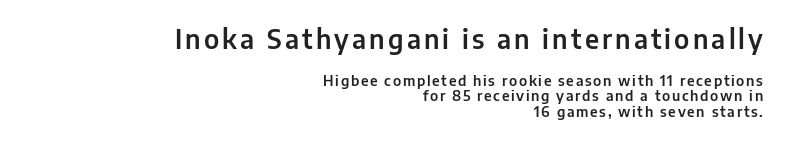
{"italic": "no", "underline": "no", "align": "right", "line_spacing": "tight", "line_spacing_ratio": 1.09, "larger_block": "first", "size_ratio": 1.86, "glyph_px": 26}
